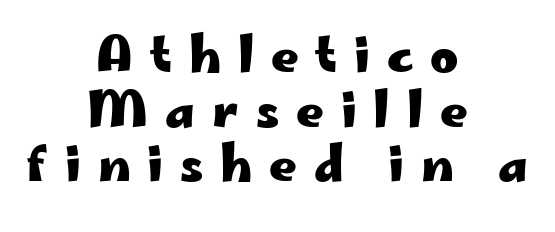
{"serif": "no", "italic": "no", "bold": "yes", "weight": "heavy", "width": "wide", "stroke_contrast": "low", "x_height": "small", "monospaced": "no", "underline": "no", "align": "center", "line_spacing": "tight", "line_spacing_ratio": 1.14, "letter_spacing": "wide", "letter_spacing_em": 0.35, "glyph_px": 48}
